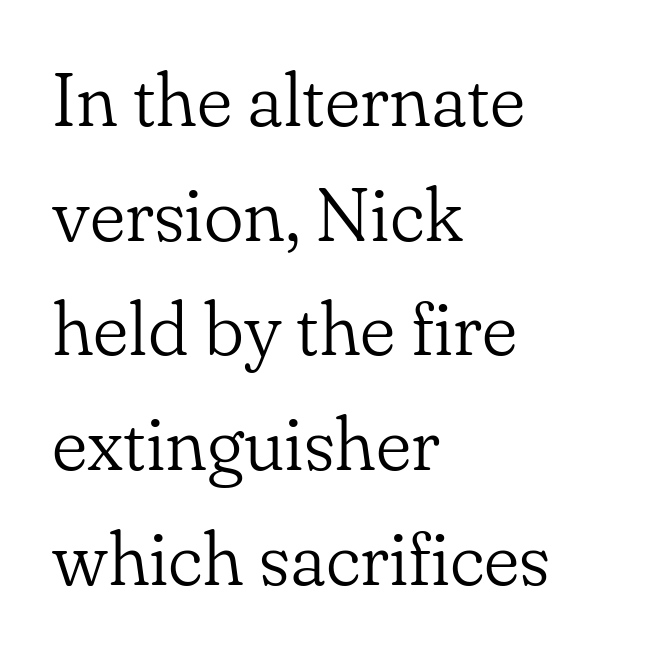
Q: Is the text bold? A: No.
Q: Is the text italic (slanted)? A: No, it is upright.
Q: Is the typeface a serif or a sans-serif typeface? A: Serif.
Q: Is the text underlined? A: No.
Q: How is the paragraph aligned? A: Left-aligned.
Q: Is the spacing between letters normal or unusually wide? A: Normal.
Q: Is the spacing between lines tight, normal or loose? A: Normal.
Q: Width (condensed, normal, or wide)? A: Normal.
Q: Stroke contrast? A: Low.
Q: x-height? A: Small.
Q: Monospaced? A: No.
